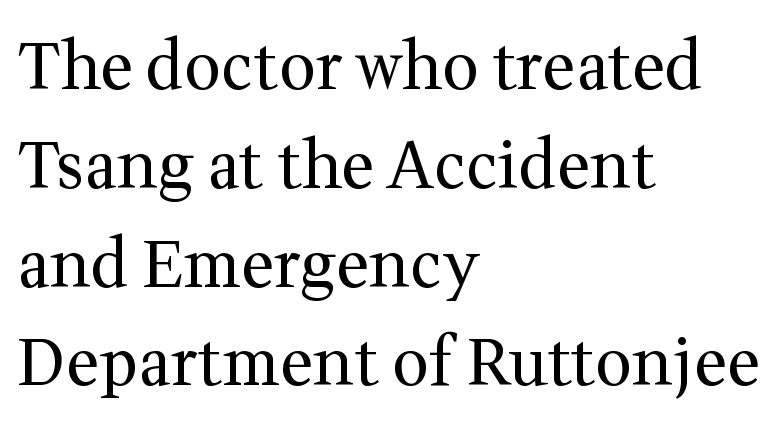
This sample uses a serif face. Proportional: the letters do not fall into vertical columns. Vertically, the passage feels balanced, rows spaced as you'd expect. The axis of the letterforms is exactly vertical. The passage is arranged the way most books set body copy — flush left. Decoration check: the copy has no underline.
